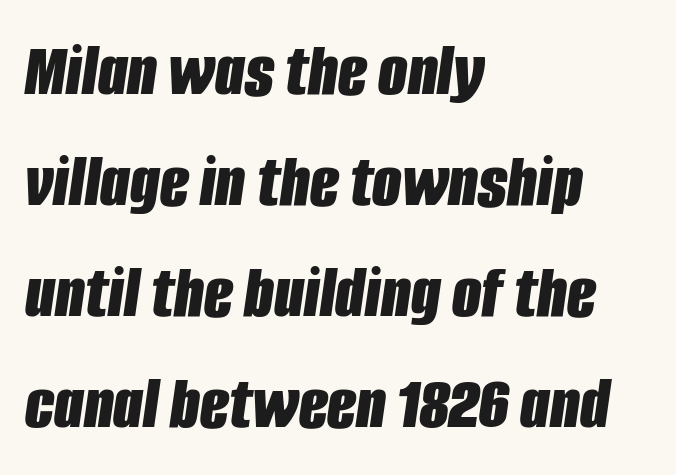
{"italic": "yes", "lean": "right", "slant_degrees": 8, "bold": "yes", "weight": "bold", "width": "condensed", "stroke_contrast": "low", "x_height": "large", "monospaced": "no", "underline": "no", "align": "left", "line_spacing": "normal", "line_spacing_ratio": 1.46, "letter_spacing": "normal", "letter_spacing_em": 0.0, "glyph_px": 76}
